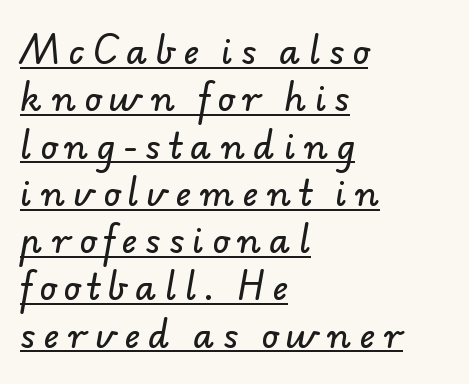
Underlined type. Observe the absence of serifs on each vertical stroke in this sample. Proportional: the letters do not fall into vertical columns. This sample keeps an unexceptional amount of space between lines.
